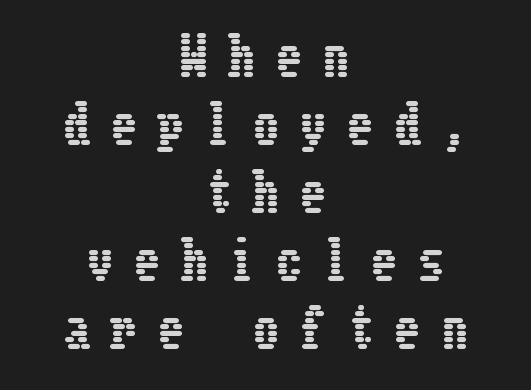
The image shows 52 px condensed type, upright; set centered, normal line spacing (1.31x), unusually wide letter spacing (+0.41 em), not underlined; low stroke contrast and a medium x-height.
